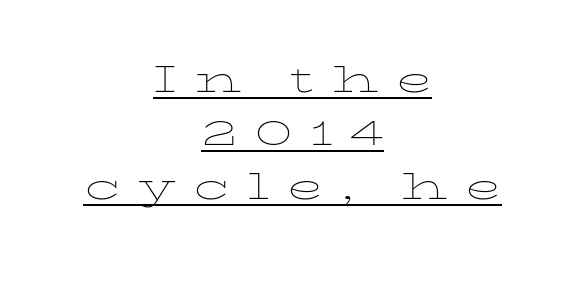
Q: Is the text bold? A: No.
Q: Is the text italic (slanted)? A: No, it is upright.
Q: Is the text underlined? A: Yes.
Q: How is the paragraph aligned? A: Centered.
Q: Is the spacing between letters normal or unusually wide? A: Unusually wide.
Q: Is the spacing between lines tight, normal or loose? A: Tight.
Q: Width (condensed, normal, or wide)? A: Wide.
Q: Stroke contrast? A: Low.
Q: x-height? A: Medium.
Q: Monospaced? A: No.
